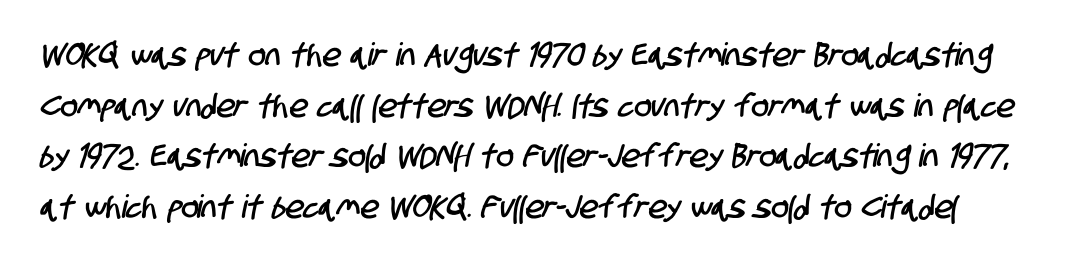
The image shows 32 px condensed sans-serif type; set normal line spacing (1.58x), normal letter spacing, not underlined; low stroke contrast and a large x-height.
